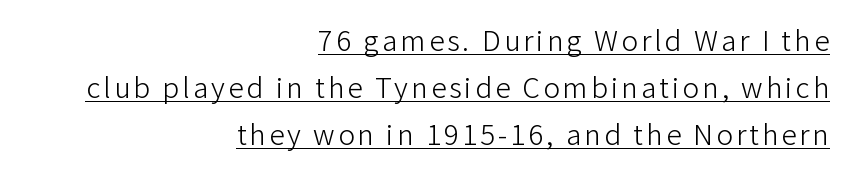
The image shows 28 px light sans-serif type, upright; set right-aligned, normal line spacing (1.67x), underlined; low stroke contrast and a medium x-height.
